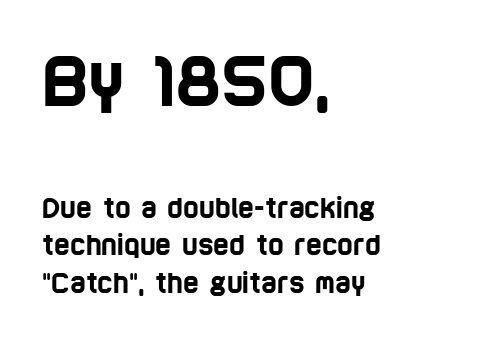
{"serif": "no", "width": "condensed", "stroke_contrast": "low", "x_height": "large", "monospaced": "no", "underline": "no", "align": "left", "line_spacing": "normal", "line_spacing_ratio": 1.4, "letter_spacing": "normal", "letter_spacing_em": 0.0, "larger_block": "first", "size_ratio": 2.52, "glyph_px": 68}
